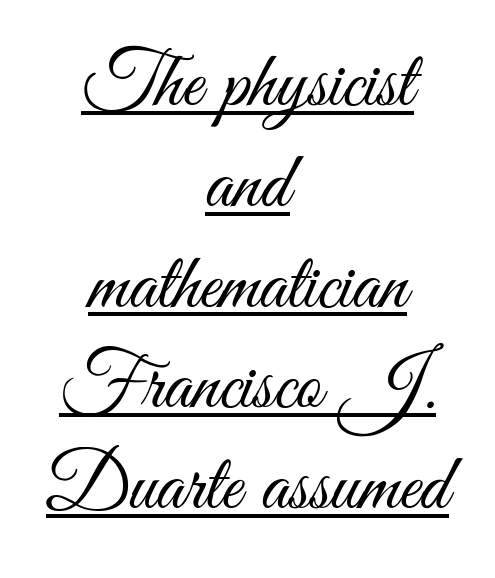
Horizontal bands of white between lines are of average thickness. The face used here is proportionally spaced, like ordinary book or web type. Tracking here is standard; glyphs follow each other at the usual distance. The rag falls on both sides of this text block equally.
